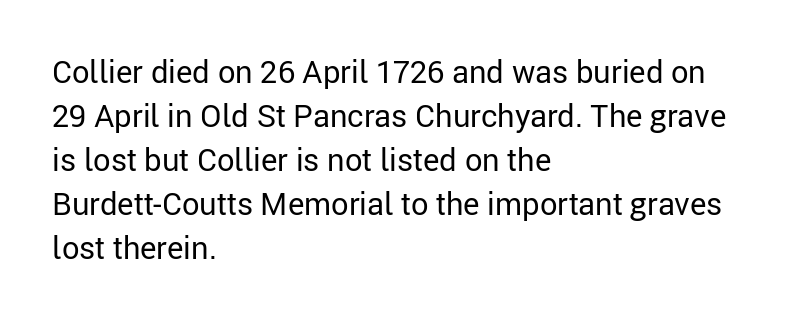
{"serif": "no", "italic": "no", "bold": "no", "weight": "regular", "width": "normal", "stroke_contrast": "low", "x_height": "medium", "monospaced": "no", "underline": "no", "align": "left", "line_spacing": "normal", "line_spacing_ratio": 1.42, "letter_spacing": "normal", "letter_spacing_em": 0.0, "glyph_px": 31}
